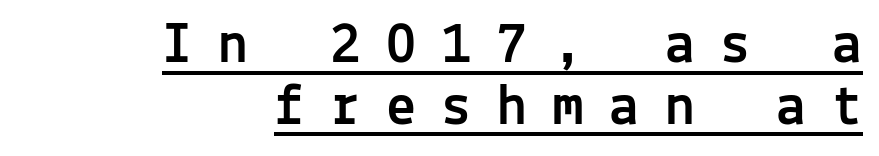
{"serif": "no", "italic": "no", "width": "normal", "x_height": "medium", "monospaced": "yes", "underline": "yes", "align": "right", "line_spacing": "tight", "line_spacing_ratio": 1.03, "letter_spacing": "wide", "letter_spacing_em": 0.43, "glyph_px": 60}
